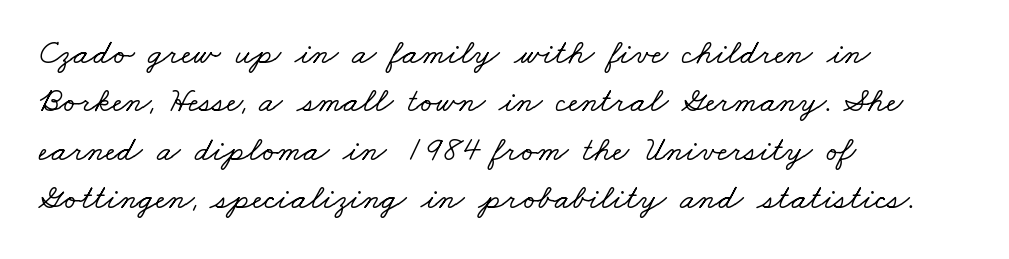
Q: Is the typeface a serif or a sans-serif typeface? A: Serif.
Q: Is the text underlined? A: No.
Q: How is the paragraph aligned? A: Left-aligned.
Q: Is the spacing between letters normal or unusually wide? A: Normal.
Q: Is the spacing between lines tight, normal or loose? A: Normal.
Q: Width (condensed, normal, or wide)? A: Wide.
Q: Stroke contrast? A: Low.
Q: x-height? A: Small.
Q: Monospaced? A: No.
